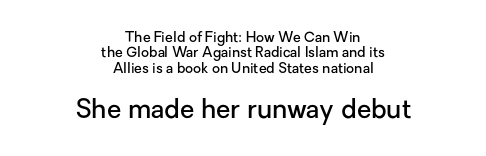
The image shows 26 px text type, upright; set centered, tight line spacing (1.1x), normal letter spacing, not underlined; the second (bottom) block is 1.86x larger.
